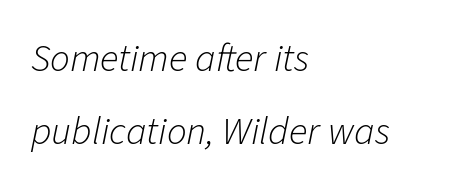
Inter-character spacing is left at the font's built-in metrics. Character widths vary here, with narrow letters taking less room than wide ones. The baseline area is clear. No extra ink here — the face is not bold. Horizontally, the lines are justified to the leading edge only. Yep, that's italic — everything's leaning.
